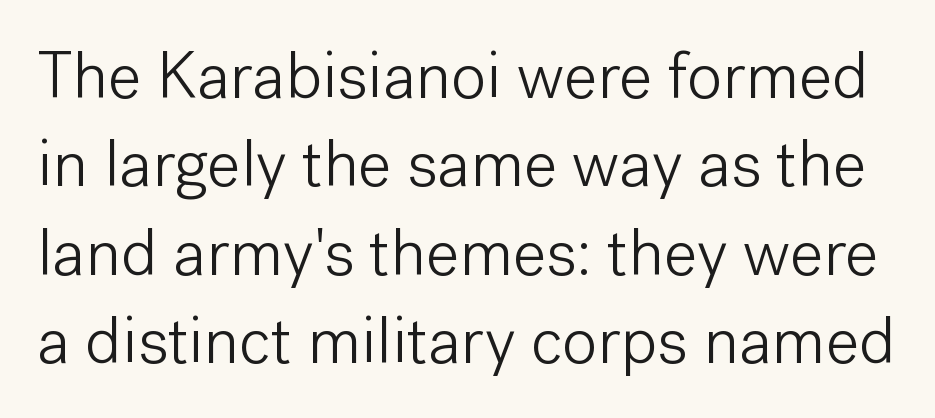
The image shows 66 px light sans-serif type, upright; set normal line spacing (1.34x), normal letter spacing, not underlined; low stroke contrast and a medium x-height.
